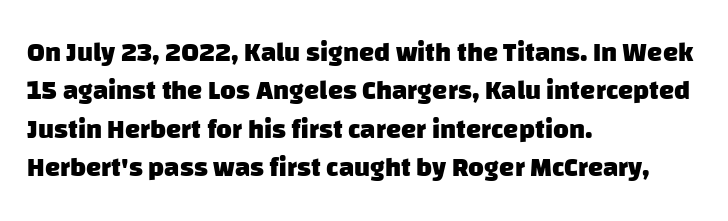
The image shows 27 px bold type; set left-aligned, normal line spacing (1.42x), normal letter spacing, not underlined.
